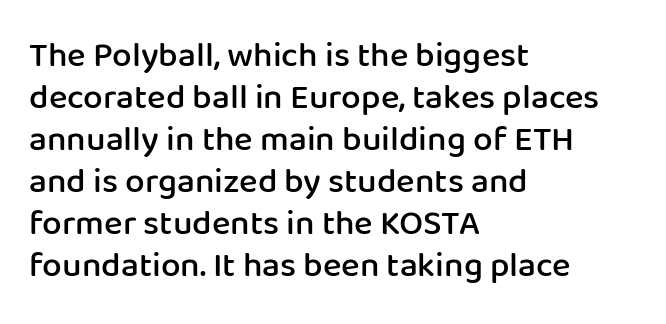
Glyph-to-glyph distance matches everyday printed text. What kind of face is this? One without serifs — a sans. The string is rendered with underlining switched off. Varying glyph widths throughout — classic text-font behaviour.
